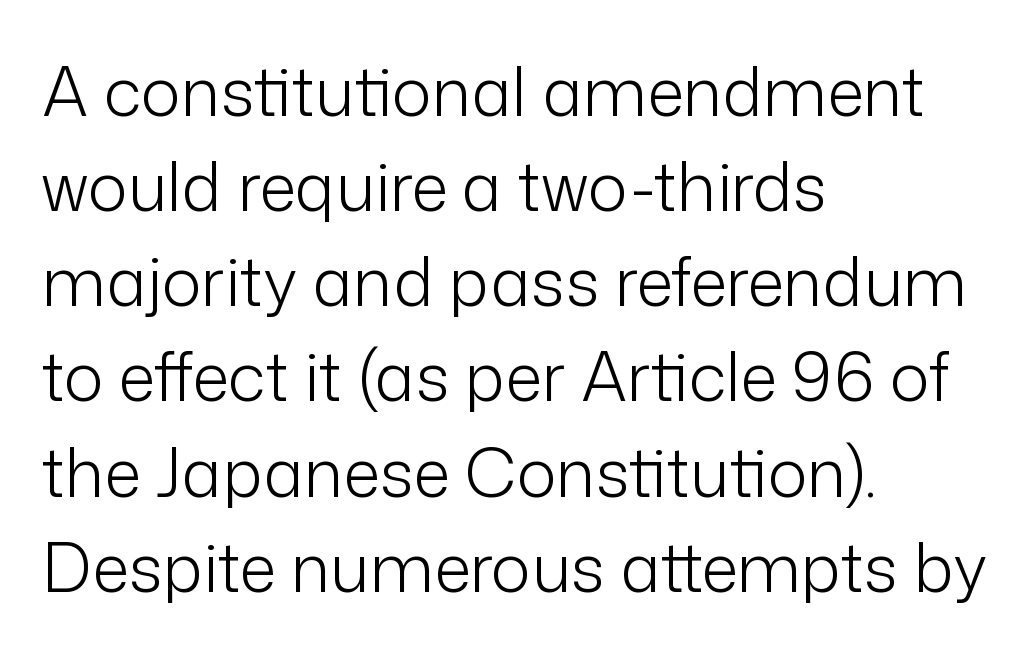
The image shows 67 px light sans-serif type, upright; set left-aligned, normal line spacing (1.42x), normal letter spacing, not underlined; low stroke contrast and a medium x-height.
